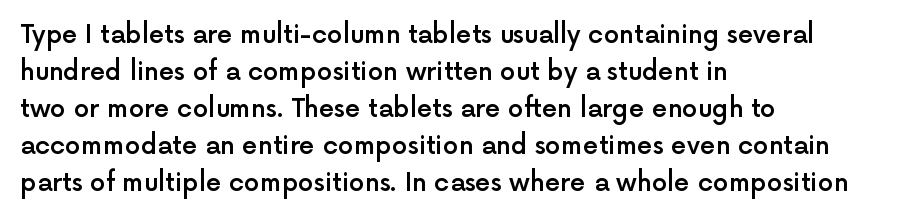
Posture: upright roman. The string is rendered with underlining switched off. Layout note: lines flush left. The line texture is even and compact thanks to regular tracking.
